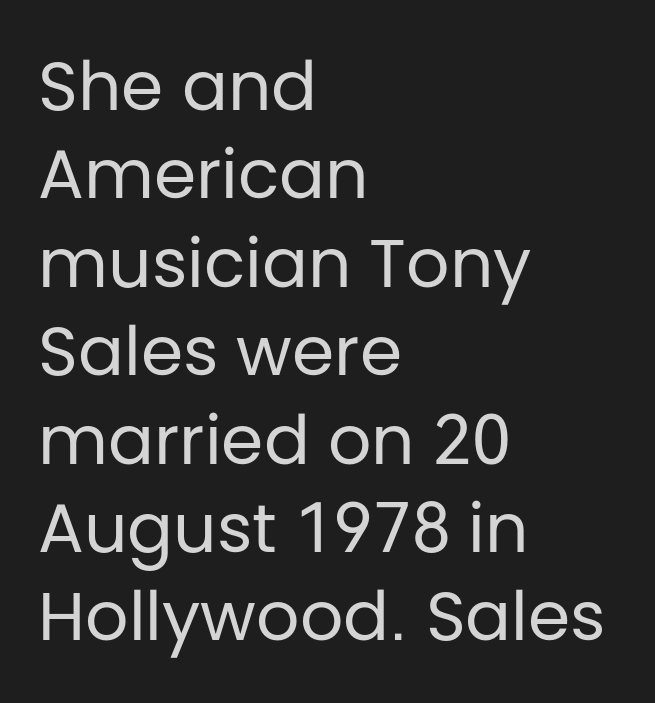
The image shows 68 px regular-weight sans-serif type, upright; set left-aligned, normal line spacing (1.3x), normal letter spacing, not underlined; low stroke contrast and a large x-height.
